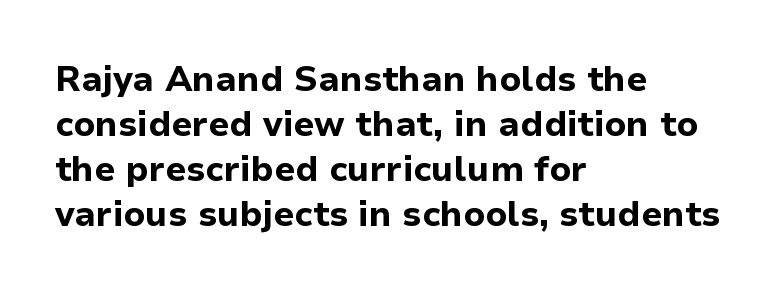
{"serif": "no", "italic": "no", "bold": "yes", "weight": "bold", "width": "normal", "stroke_contrast": "low", "x_height": "medium", "monospaced": "no", "underline": "no", "align": "left", "line_spacing": "normal", "line_spacing_ratio": 1.29, "letter_spacing": "normal", "letter_spacing_em": 0.0, "glyph_px": 35}
